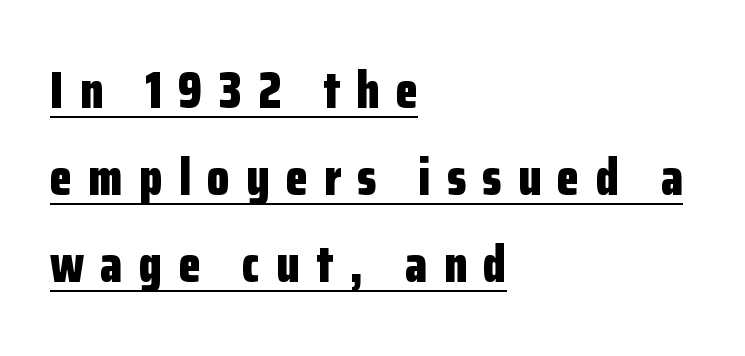
{"serif": "no", "italic": "no", "bold": "yes", "weight": "bold", "width": "condensed", "stroke_contrast": "low", "x_height": "medium", "monospaced": "no", "underline": "yes", "align": "left", "line_spacing_ratio": 1.71, "letter_spacing": "wide", "letter_spacing_em": 0.32, "glyph_px": 51}
